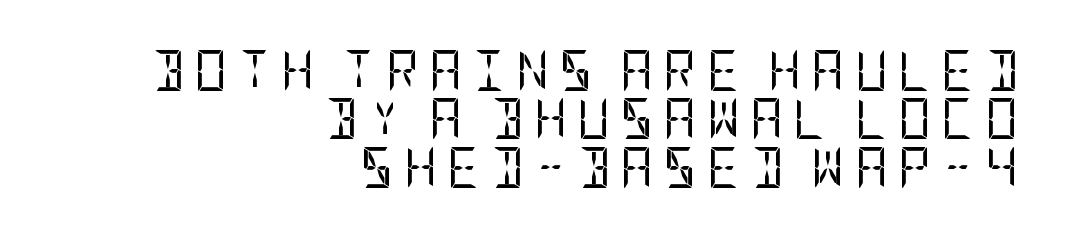
The image shows 41 px regular-weight, condensed sans-serif type, upright; set right-aligned, line spacing 1.18x, unusually wide letter spacing (+0.24 em), not underlined; low stroke contrast and a large x-height.
